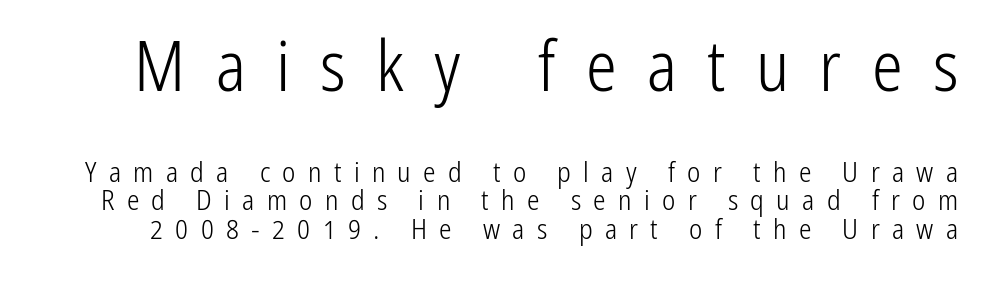
{"serif": "no", "italic": "no", "bold": "no", "weight": "light", "width": "condensed", "stroke_contrast": "low", "x_height": "medium", "monospaced": "no", "underline": "no", "line_spacing": "tight", "line_spacing_ratio": 1.02, "letter_spacing": "wide", "letter_spacing_em": 0.44, "larger_block": "first", "size_ratio": 2.46, "glyph_px": 69}
